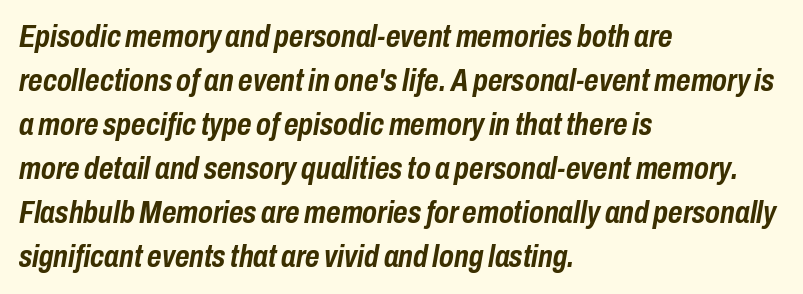
{"italic": "yes", "lean": "right", "slant_degrees": 10, "bold": "yes", "weight": "semibold", "width": "condensed", "stroke_contrast": "low", "x_height": "medium", "monospaced": "no", "underline": "no", "align": "left", "line_spacing": "normal", "line_spacing_ratio": 1.42, "letter_spacing": "normal", "letter_spacing_em": 0.0, "glyph_px": 31}
